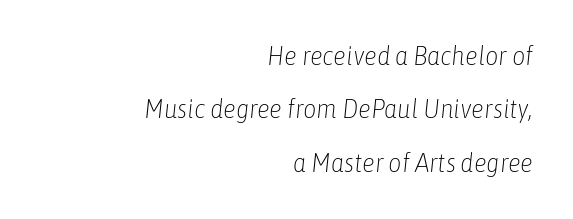
{"italic": "yes", "lean": "right", "slant_degrees": 6, "bold": "no", "underline": "no", "align": "right", "line_spacing": "loose", "line_spacing_ratio": 2.05, "letter_spacing": "normal", "letter_spacing_em": 0.0, "glyph_px": 26}
